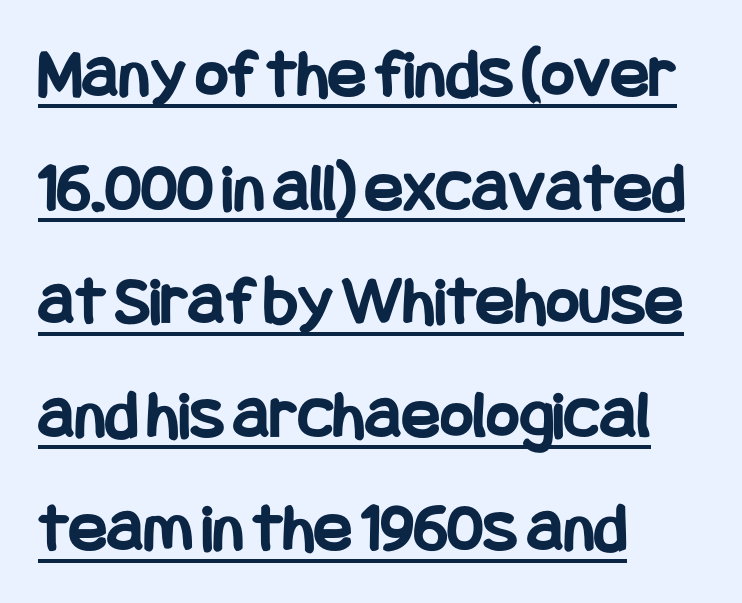
Each line starts at the same left margin while the right side varies. Do the letters lean? They stand straight. The text was rendered using a sans face with plain stroke endings. A baseline rule has been typeset under these characters.
